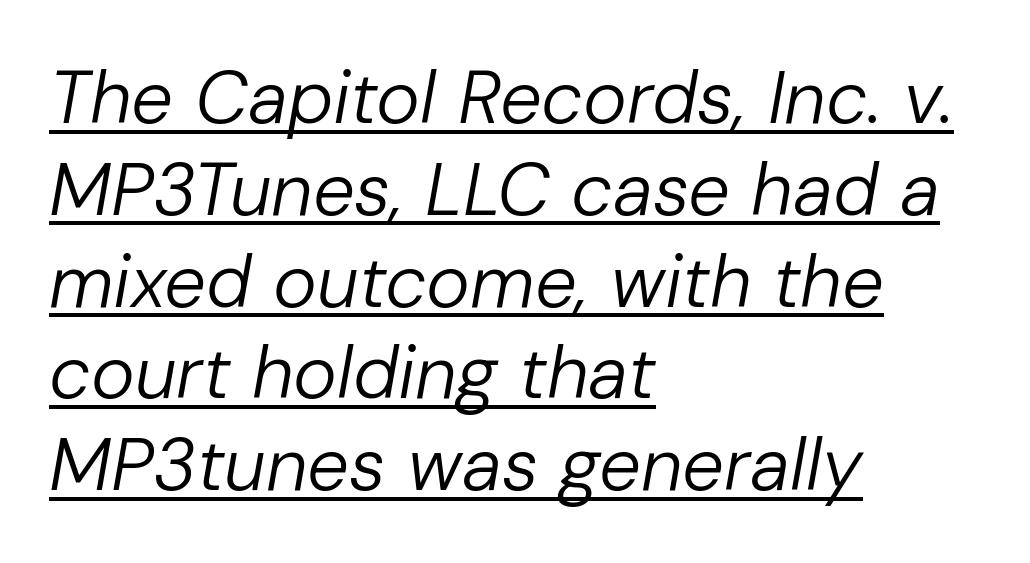
Short note: letters normally spaced. Italic: yes, the glyphs are oblique. Line beginnings align vertically; line endings do not. Character widths vary here, with narrow letters taking less room than wide ones. Compared with undecorated copy, this sample adds a rule below the words.
